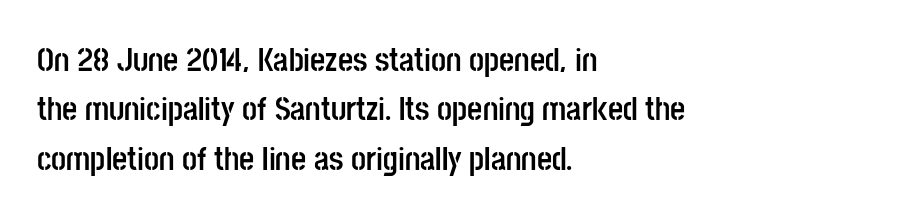
{"serif": "no", "italic": "no", "bold": "yes", "weight": "semibold", "width": "condensed", "stroke_contrast": "low", "x_height": "large", "monospaced": "no", "underline": "no", "align": "left", "line_spacing": "normal", "line_spacing_ratio": 1.5, "letter_spacing": "normal", "letter_spacing_em": 0.0, "glyph_px": 33}
